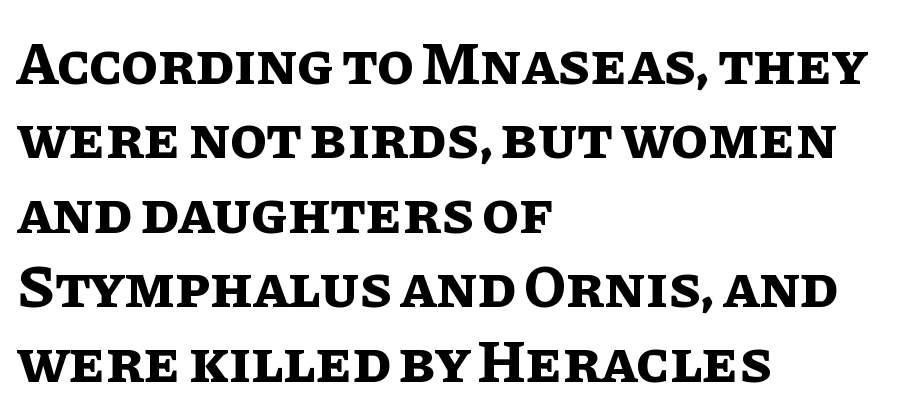
The image shows 60 px bold type, upright; set left-aligned, line spacing 1.24x, normal letter spacing, not underlined; low stroke contrast and a large x-height.
